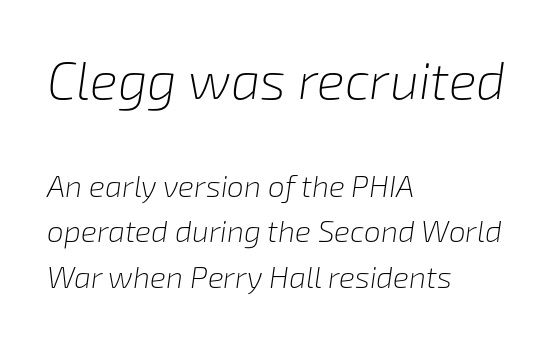
The image shows 52 px light type, italic (leaning right); set left-aligned, normal line spacing (1.51x), normal letter spacing, not underlined; the first (top) block is 1.73x larger; low stroke contrast and a medium x-height.
